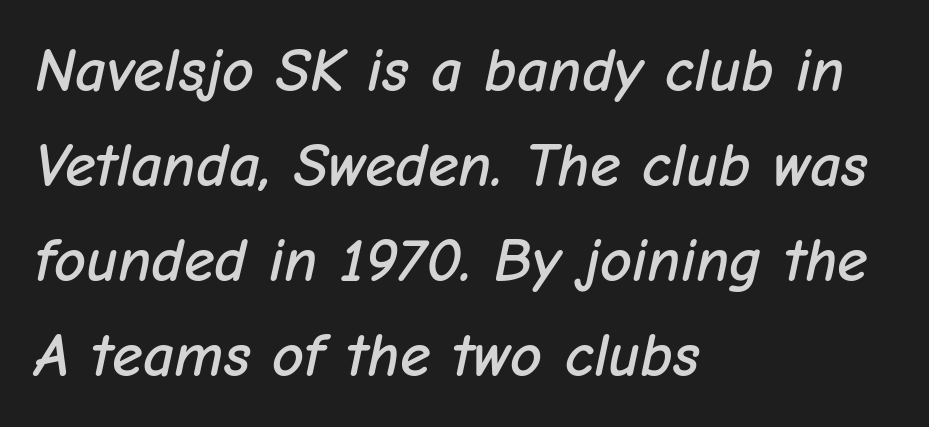
Evenly set lines give the paragraph a standard silhouette. Notice how the passage keeps a crisp vertical edge on the left only. Nobody drew a line under any word here. These lines are rendered in a variable-pitch font. The typography opts for an oblique posture over an upright one. Default kerning and tracking; the words read as compact shapes.
